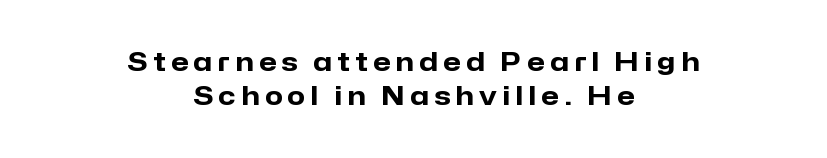
Whoever set this chose a conventional vertical rhythm. Underline: absent. Visually the block forms a symmetrical silhouette, jagged on both flanks. These lines carry a lot of weight — the face is fully bold. What stands out about the letter spacing? Its width — letters are far apart. The lettering holds an erect, upright posture throughout.
